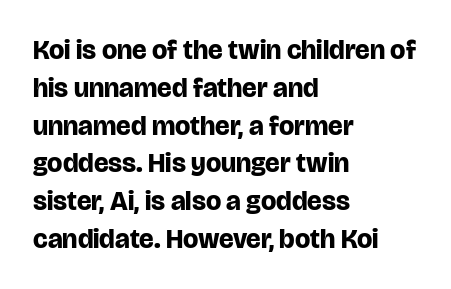
Q: Is the text bold? A: Yes.
Q: Is the text italic (slanted)? A: No, it is upright.
Q: Is the text underlined? A: No.
Q: How is the paragraph aligned? A: Left-aligned.
Q: Is the spacing between letters normal or unusually wide? A: Normal.
Q: Is the spacing between lines tight, normal or loose? A: Normal.
